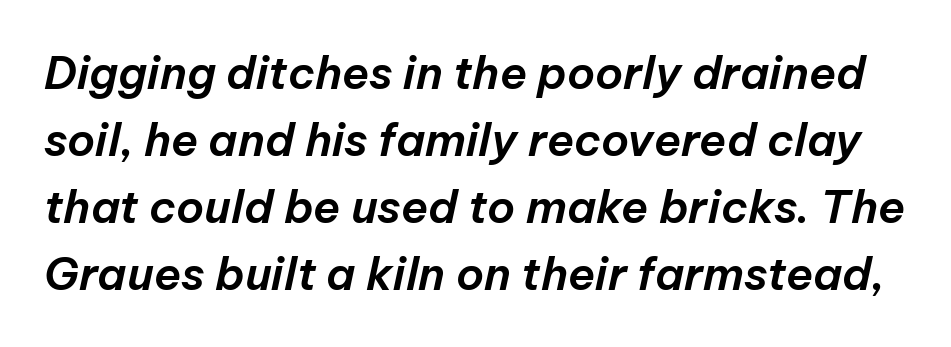
The image shows 45 px text type, italic (leaning right); set normal line spacing (1.49x), normal letter spacing, not underlined; low stroke contrast and a medium x-height.
